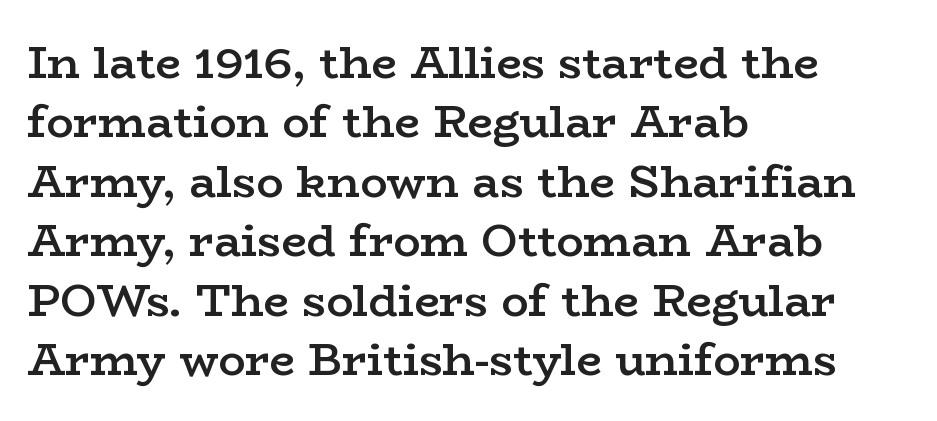
Compared with typical body copy, the letter spacing here is the same. Alignment: flush left. Look at the bottom of the vertical strokes: they flare into serifs here. The passage shown is typed in a proportional face where columns would drift. Typographic density is moderately raised because the face is semibold.
